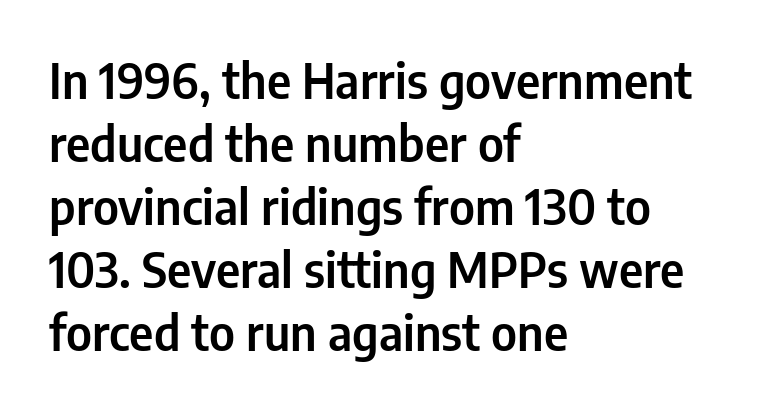
Q: Is the text italic (slanted)? A: No, it is upright.
Q: Is the typeface a serif or a sans-serif typeface? A: Sans-serif.
Q: Is the text underlined? A: No.
Q: How is the paragraph aligned? A: Left-aligned.
Q: Is the spacing between letters normal or unusually wide? A: Normal.
Q: Is the spacing between lines tight, normal or loose? A: Normal.
Q: Width (condensed, normal, or wide)? A: Condensed.
Q: Stroke contrast? A: Low.
Q: x-height? A: Medium.
Q: Monospaced? A: No.
